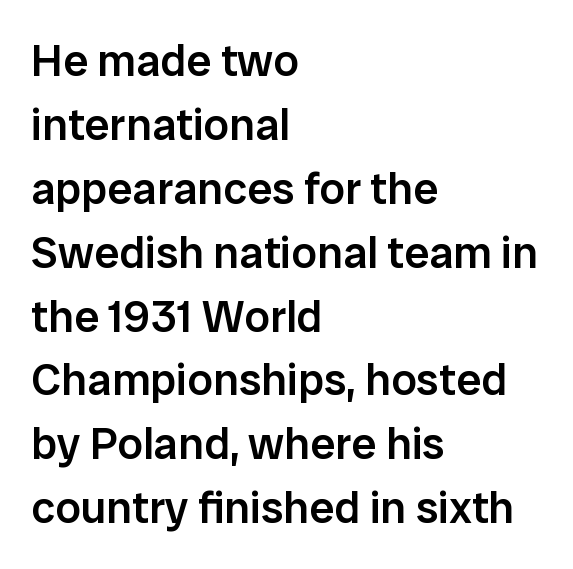
{"serif": "no", "italic": "no", "bold": "semi", "weight": "semibold", "width": "normal", "stroke_contrast": "low", "x_height": "medium", "monospaced": "no", "underline": "no", "align": "left", "line_spacing": "normal", "line_spacing_ratio": 1.42, "letter_spacing": "normal", "letter_spacing_em": 0.0, "glyph_px": 45}
